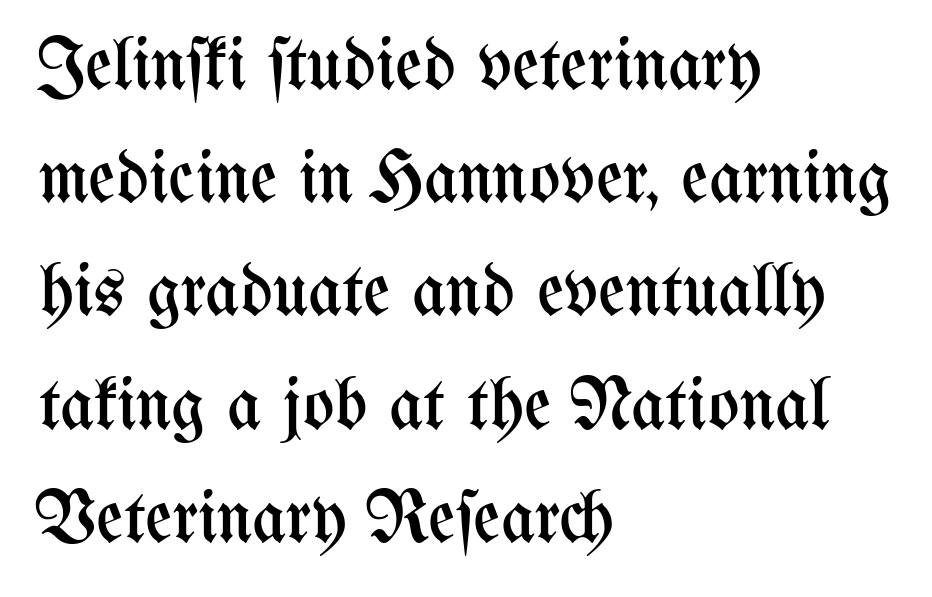
Q: Is the text bold? A: No.
Q: Is the text italic (slanted)? A: No, it is upright.
Q: Is the text underlined? A: No.
Q: How is the paragraph aligned? A: Left-aligned.
Q: Is the spacing between letters normal or unusually wide? A: Normal.
Q: Is the spacing between lines tight, normal or loose? A: Normal.
Q: Width (condensed, normal, or wide)? A: Condensed.
Q: Stroke contrast? A: Medium.
Q: x-height? A: Medium.
Q: Monospaced? A: No.
